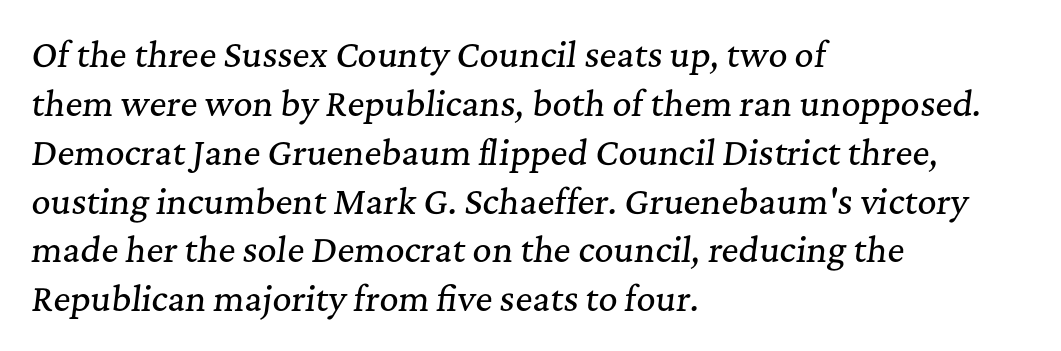
{"serif": "yes", "italic": "yes", "lean": "right", "slant_degrees": 7, "width": "normal", "stroke_contrast": "medium", "x_height": "medium", "monospaced": "no", "underline": "no", "align": "left", "line_spacing": "normal", "line_spacing_ratio": 1.48, "letter_spacing": "normal", "letter_spacing_em": 0.0, "glyph_px": 33}
